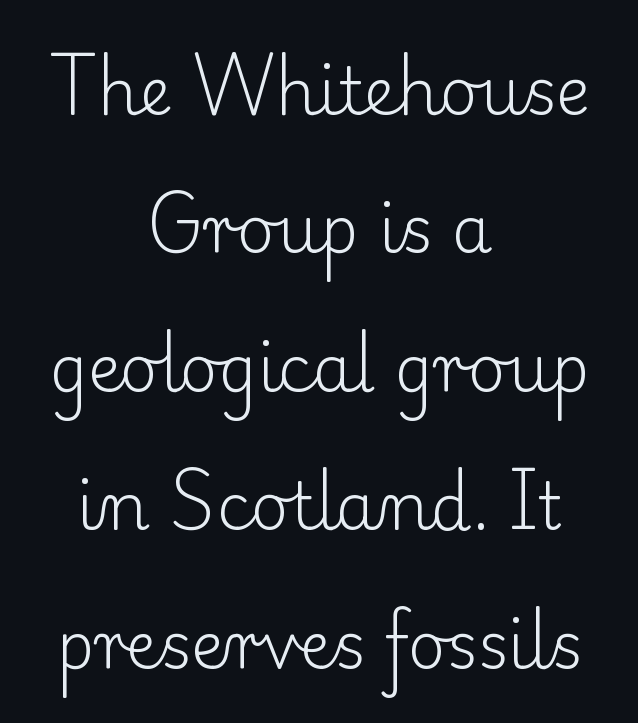
Q: Is the text bold? A: No.
Q: Is the text italic (slanted)? A: No, it is upright.
Q: Is the text underlined? A: No.
Q: How is the paragraph aligned? A: Centered.
Q: Is the spacing between letters normal or unusually wide? A: Normal.
Q: Is the spacing between lines tight, normal or loose? A: Loose.
Q: Width (condensed, normal, or wide)? A: Normal.
Q: Stroke contrast? A: Low.
Q: x-height? A: Small.
Q: Monospaced? A: No.
